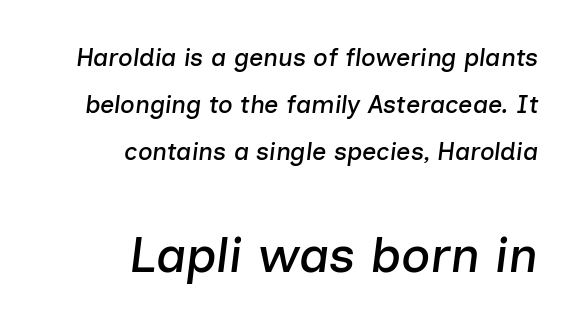
The image shows 50 px text type, italic (leaning right); set right-aligned, line spacing 1.89x, normal letter spacing, not underlined; the second (bottom) block is 2.0x larger; low stroke contrast and a medium x-height.
